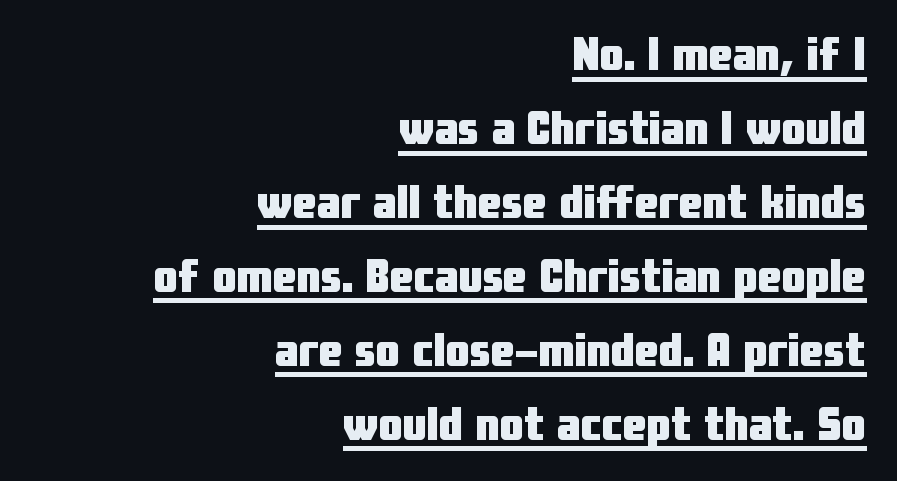
The image shows 48 px heavy, condensed sans-serif type, upright; set right-aligned, normal line spacing (1.54x), normal letter spacing, underlined; low stroke contrast and a medium x-height.
